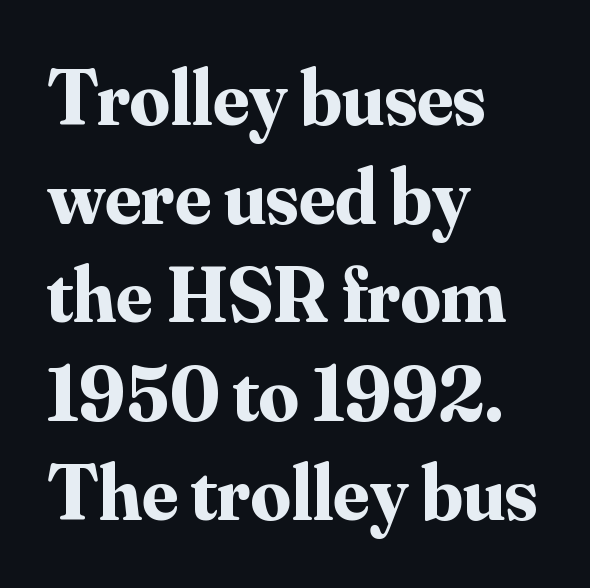
Q: Is the text bold? A: Yes.
Q: Is the text italic (slanted)? A: No, it is upright.
Q: Is the typeface a serif or a sans-serif typeface? A: Serif.
Q: Is the text underlined? A: No.
Q: How is the paragraph aligned? A: Left-aligned.
Q: Is the spacing between letters normal or unusually wide? A: Normal.
Q: Is the spacing between lines tight, normal or loose? A: Normal.
Q: Width (condensed, normal, or wide)? A: Normal.
Q: Stroke contrast? A: Medium.
Q: x-height? A: Small.
Q: Monospaced? A: No.
